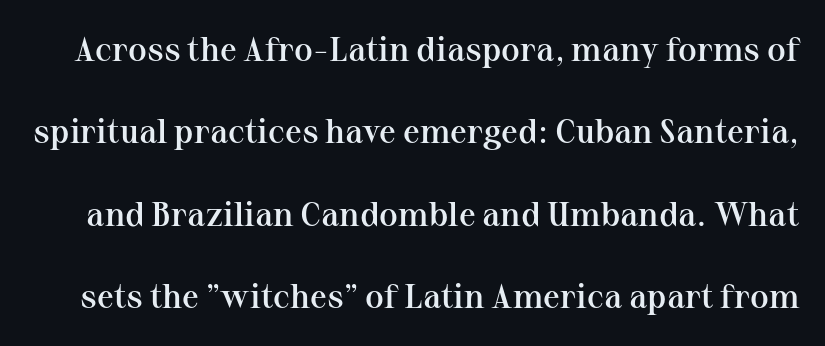
Classification — serif. Honestly, the rows look like they've been pulled way apart. Students, this is semibold: more ink than regular, less than bold. A typesetter would call this proportional, since set widths differ per character.
